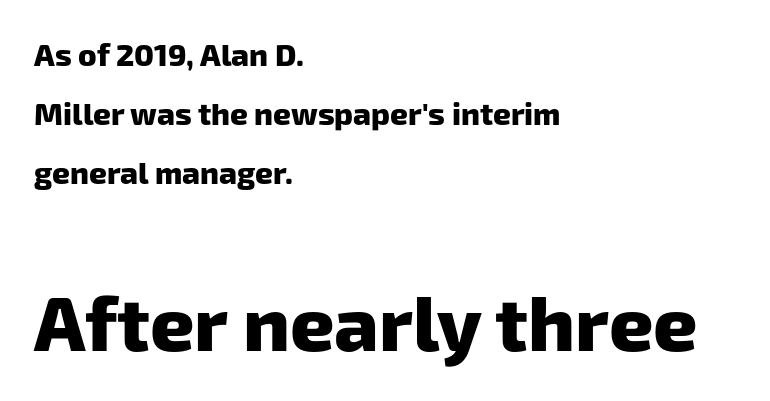
Is there much room between lines? Yes — plenty of vertical air separates them. Proportional: the letters do not fall into vertical columns. The designer went with a sans here, leaving each stem footless. The glyphs have the mass of a bold cut. A student would call this left alignment; a typographer would say flush left, rag right.
